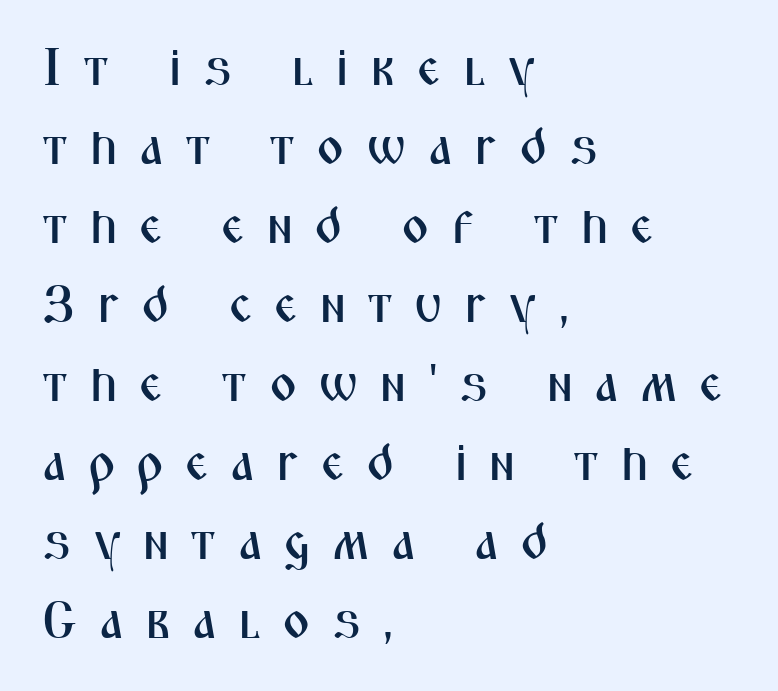
The type family on display is of the sans-serif kind. A normal amount of white space separates one row of letters from the next. The letters advance in unequal steps, a hallmark of proportional type. The passage shown is not underscored anywhere. Compared with a centered layout, this one pins lines to the left instead.
